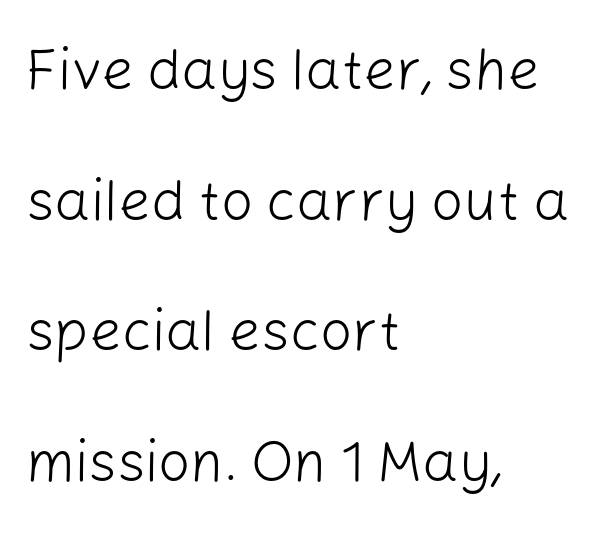
{"serif": "no", "italic": "no", "bold": "no", "weight": "light", "width": "normal", "stroke_contrast": "low", "x_height": "medium", "monospaced": "no", "underline": "no", "align": "left", "line_spacing": "loose", "line_spacing_ratio": 2.29, "letter_spacing": "normal", "letter_spacing_em": 0.0, "glyph_px": 57}
